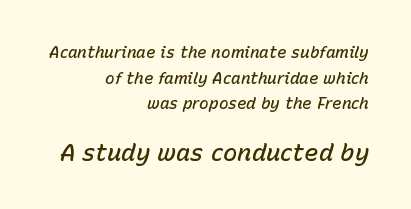
The image shows 24 px text type, italic (leaning right); set right-aligned, normal line spacing (1.6x), normal letter spacing, not underlined; the second (bottom) block is 1.5x larger.
